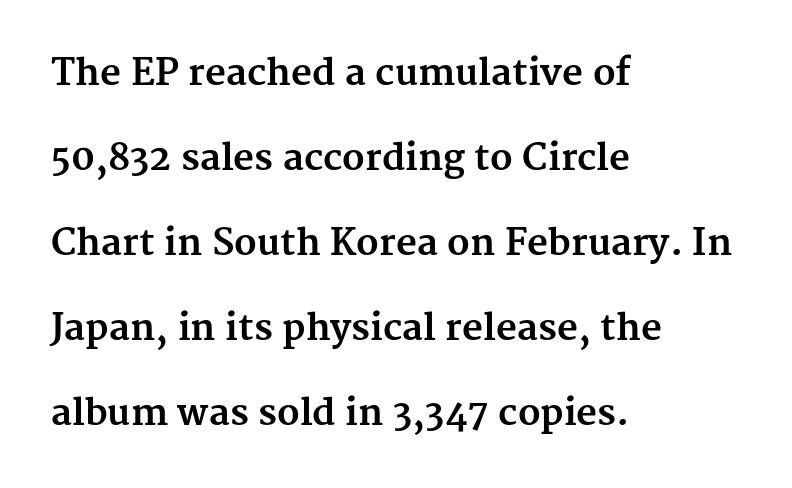
Q: Is the text bold? A: Yes.
Q: Is the text italic (slanted)? A: No, it is upright.
Q: Is the typeface a serif or a sans-serif typeface? A: Serif.
Q: Is the text underlined? A: No.
Q: How is the paragraph aligned? A: Left-aligned.
Q: Is the spacing between letters normal or unusually wide? A: Normal.
Q: Is the spacing between lines tight, normal or loose? A: Loose.
Q: Width (condensed, normal, or wide)? A: Normal.
Q: Stroke contrast? A: Medium.
Q: x-height? A: Medium.
Q: Monospaced? A: No.
